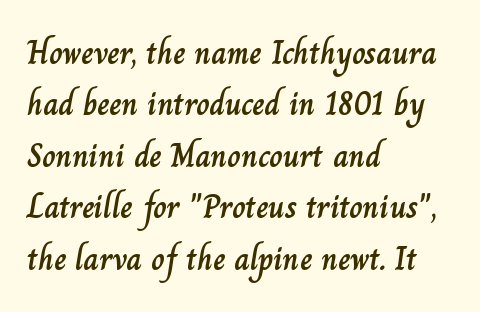
{"width": "normal", "stroke_contrast": "low", "x_height": "small", "monospaced": "no", "underline": "no", "align": "left", "line_spacing": "normal", "line_spacing_ratio": 1.56, "letter_spacing": "normal", "letter_spacing_em": 0.0, "glyph_px": 33}
